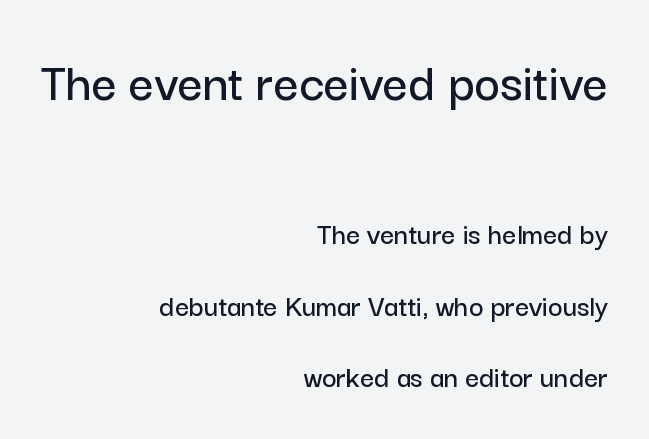
The image shows 55 px sans-serif type, upright; set right-aligned, loose line spacing (2.3x), normal letter spacing, not underlined; the first (top) block is 1.77x larger; low stroke contrast and a medium x-height.
